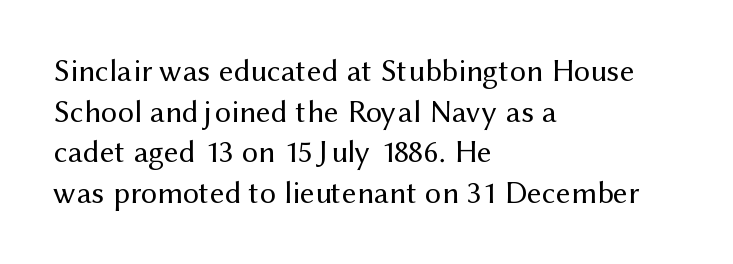
{"serif": "no", "italic": "no", "bold": "no", "weight": "regular", "width": "normal", "stroke_contrast": "medium", "x_height": "medium", "monospaced": "no", "underline": "no", "align": "left", "line_spacing": "normal", "line_spacing_ratio": 1.27, "letter_spacing": "normal", "letter_spacing_em": 0.0, "glyph_px": 32}
